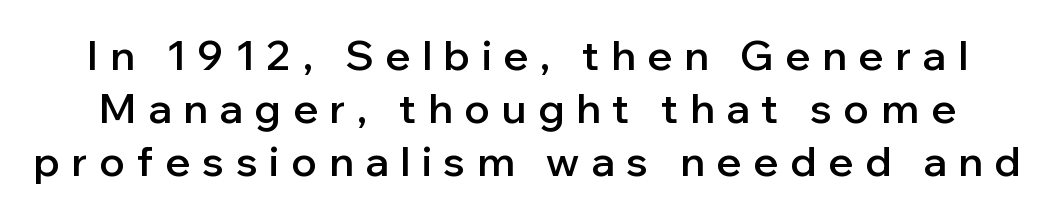
Q: Is the text bold? A: Semi-bold.
Q: Is the text italic (slanted)? A: No, it is upright.
Q: Is the typeface a serif or a sans-serif typeface? A: Sans-serif.
Q: Is the text underlined? A: No.
Q: Is the spacing between letters normal or unusually wide? A: Unusually wide.
Q: Is the spacing between lines tight, normal or loose? A: Normal.
Q: Width (condensed, normal, or wide)? A: Normal.
Q: Stroke contrast? A: Low.
Q: x-height? A: Medium.
Q: Monospaced? A: No.
